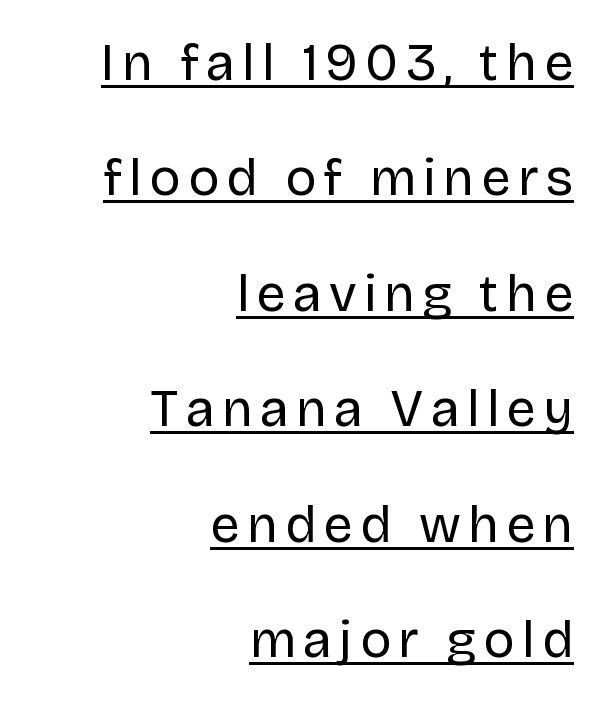
The image shows 52 px regular-weight sans-serif type, upright; set right-aligned, loose line spacing (2.22x), underlined; low stroke contrast and a large x-height.
